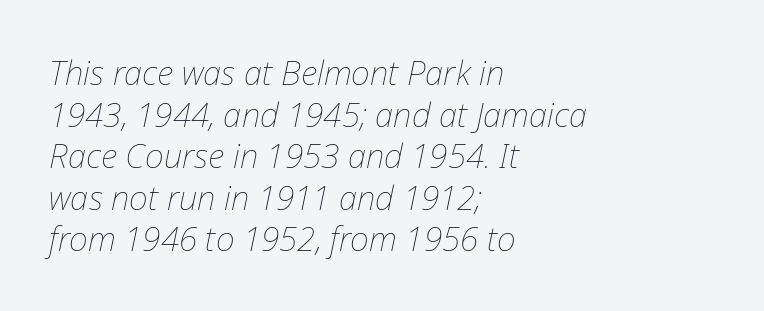
The image shows 33 px thin type, italic (leaning right); set left-aligned, normal line spacing (1.26x), normal letter spacing, not underlined; low stroke contrast and a medium x-height.
